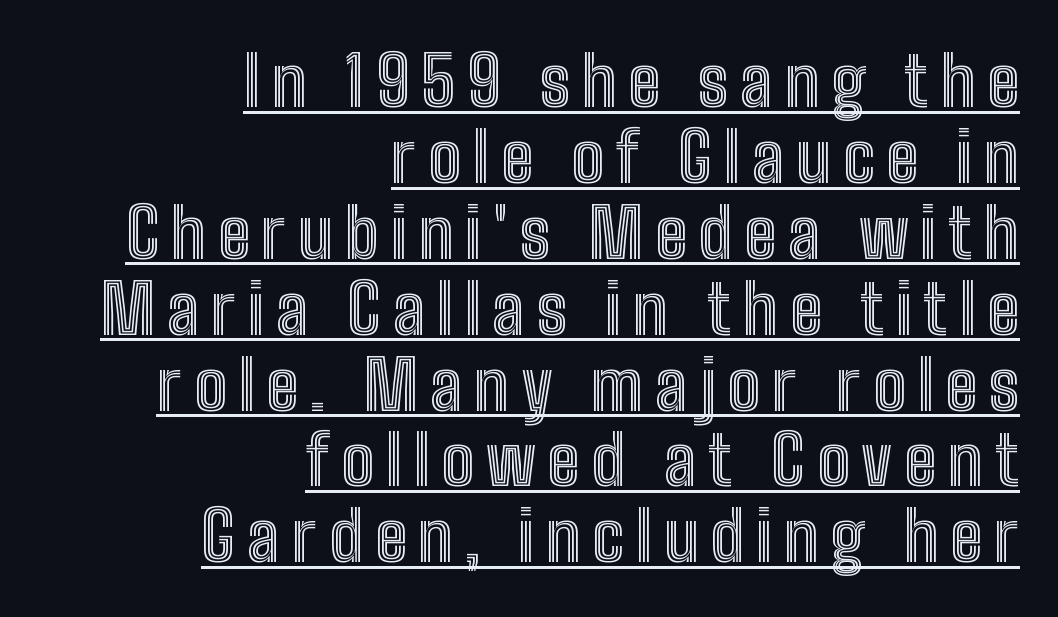
The image shows 69 px condensed type, upright; set right-aligned, tight line spacing (1.1x), underlined; a medium x-height.
